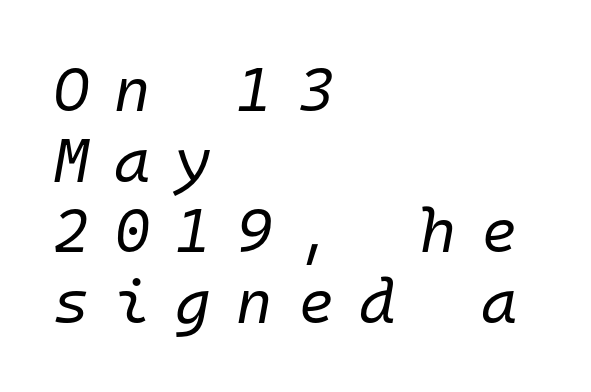
{"italic": "yes", "lean": "right", "slant_degrees": 10, "bold": "no", "weight": "regular", "width": "normal", "stroke_contrast": "low", "x_height": "medium", "monospaced": "yes", "underline": "no", "align": "left", "line_spacing": "tight", "line_spacing_ratio": 1.14, "letter_spacing": "wide", "letter_spacing_em": 0.4, "glyph_px": 62}
